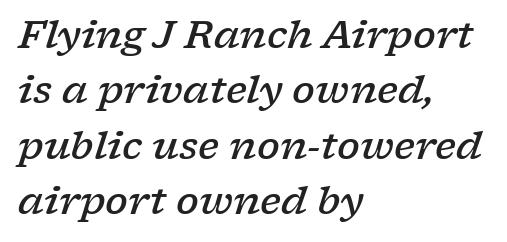
Q: Is the text bold? A: Semi-bold.
Q: Is the text italic (slanted)? A: Yes, it leans right by about 17 degrees.
Q: Is the typeface a serif or a sans-serif typeface? A: Serif.
Q: Is the text underlined? A: No.
Q: How is the paragraph aligned? A: Left-aligned.
Q: Is the spacing between letters normal or unusually wide? A: Normal.
Q: Is the spacing between lines tight, normal or loose? A: Normal.
Q: Width (condensed, normal, or wide)? A: Wide.
Q: Stroke contrast? A: Low.
Q: x-height? A: Medium.
Q: Monospaced? A: No.
